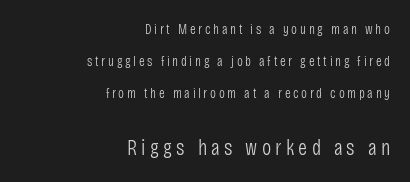
Q: Is the text bold? A: No.
Q: Is the text italic (slanted)? A: No, it is upright.
Q: Is the text underlined? A: No.
Q: How is the paragraph aligned? A: Right-aligned.
Q: Is the spacing between lines tight, normal or loose? A: Loose.
Q: Which block of text is set in a larger size, the first (top) or the second (bottom)? A: The second (bottom) one.
